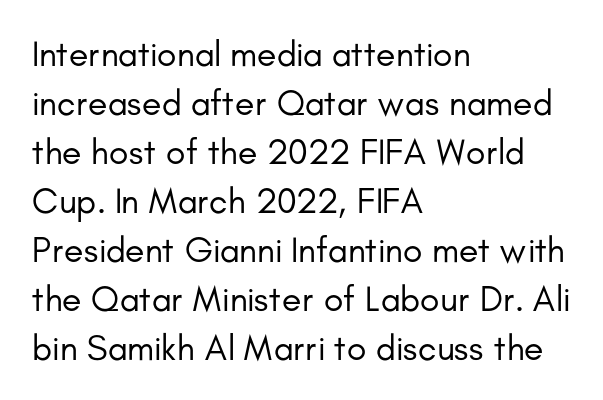
{"serif": "no", "italic": "no", "bold": "no", "weight": "regular", "width": "normal", "stroke_contrast": "low", "x_height": "small", "monospaced": "no", "underline": "no", "align": "left", "line_spacing": "normal", "line_spacing_ratio": 1.36, "letter_spacing": "normal", "letter_spacing_em": 0.0, "glyph_px": 36}
